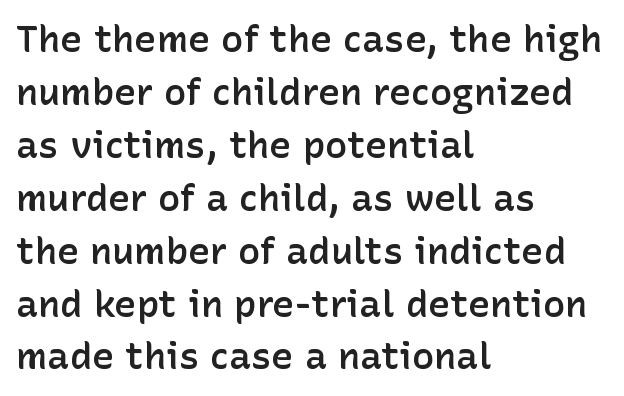
The image shows 37 px semibold sans-serif type, upright; set left-aligned, normal line spacing (1.43x), normal letter spacing, not underlined; low stroke contrast and a medium x-height.
